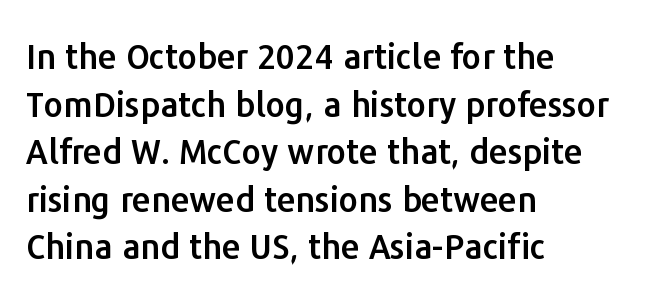
{"serif": "no", "italic": "no", "width": "normal", "stroke_contrast": "low", "x_height": "medium", "monospaced": "no", "underline": "no", "align": "left", "line_spacing": "normal", "line_spacing_ratio": 1.4, "letter_spacing": "normal", "letter_spacing_em": 0.0, "glyph_px": 34}
